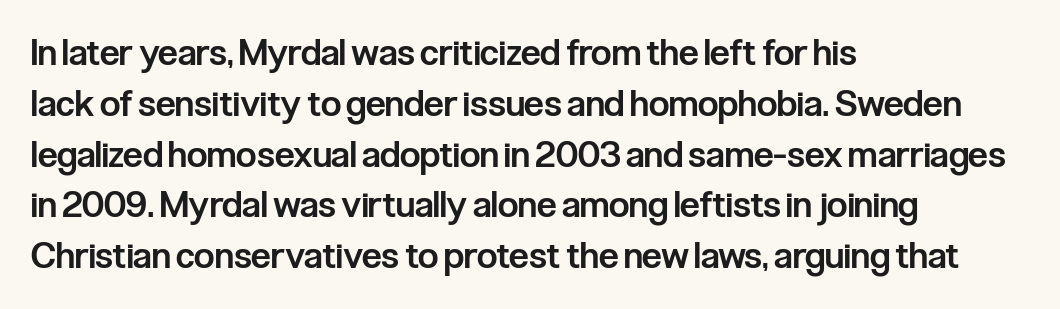
{"serif": "no", "italic": "no", "bold": "semi", "weight": "semibold", "width": "condensed", "stroke_contrast": "low", "x_height": "medium", "monospaced": "no", "underline": "no", "align": "left", "line_spacing": "normal", "line_spacing_ratio": 1.41, "letter_spacing": "normal", "letter_spacing_em": 0.0, "glyph_px": 36}
